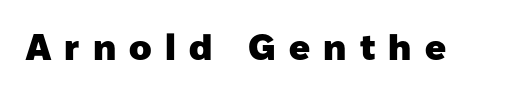
{"serif": "no", "italic": "no", "bold": "yes", "weight": "heavy", "width": "normal", "stroke_contrast": "low", "x_height": "medium", "monospaced": "no", "underline": "no", "letter_spacing": "wide", "letter_spacing_em": 0.36, "glyph_px": 37}
